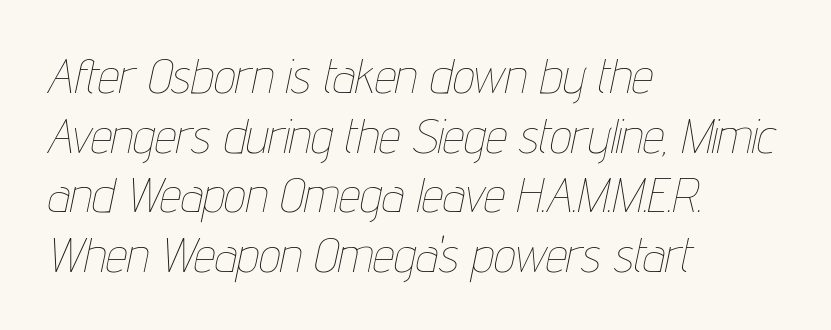
The image shows 48 px thin, condensed type, italic (leaning right); set left-aligned, line spacing 1.24x, normal letter spacing, not underlined; low stroke contrast and a medium x-height.
